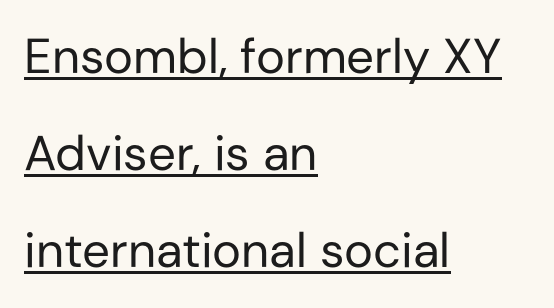
Q: Is the text bold? A: No.
Q: Is the text italic (slanted)? A: No, it is upright.
Q: Is the typeface a serif or a sans-serif typeface? A: Sans-serif.
Q: Is the text underlined? A: Yes.
Q: How is the paragraph aligned? A: Left-aligned.
Q: Is the spacing between letters normal or unusually wide? A: Normal.
Q: Is the spacing between lines tight, normal or loose? A: Loose.
Q: Width (condensed, normal, or wide)? A: Normal.
Q: Stroke contrast? A: Low.
Q: x-height? A: Medium.
Q: Monospaced? A: No.
